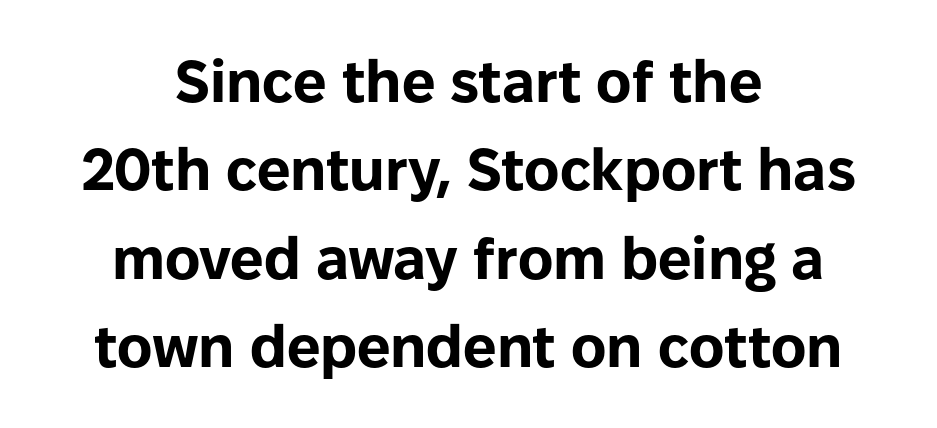
The image shows 59 px bold sans-serif type, upright; set centered, normal line spacing (1.5x), normal letter spacing, not underlined; low stroke contrast and a medium x-height.
